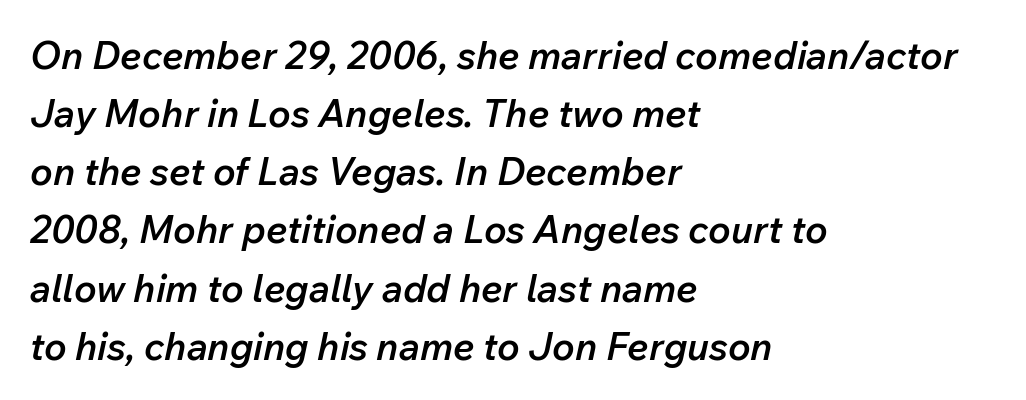
The tracking reads as untouched default to a designer's eye. A typesetter would call this proportional, since set widths differ per character. This block has exactly the height ordinary leading produces. Is the type bold? Partly — it's a semibold, heavier than regular but not fully bold. The passage is arranged the way most books set body copy — flush left. When letters slant like this, we call the style italic.
